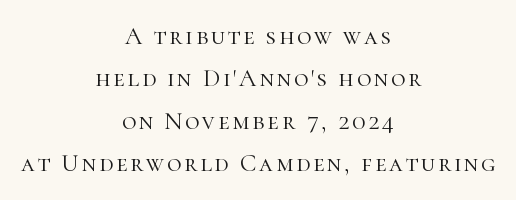
The image shows 25 px text type, upright; set centered, normal line spacing (1.7x), not underlined.
